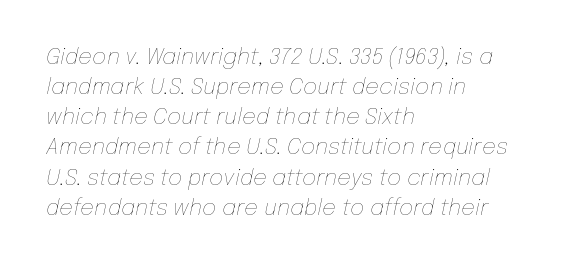
The rendering anchors every line to the left-hand side. Nothing unusual about the tracking: characters are spaced as the font intends. Each row of text sits above clean, open space. When letters slant like this, we call the style italic. The lines sit at an ordinary, default distance from one another. Weight: not bold — regular or lighter.
